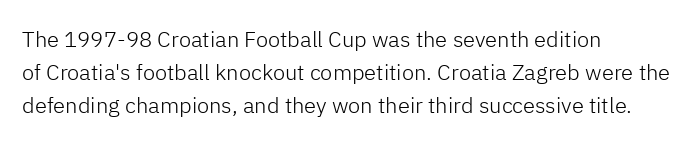
Q: Is the text bold? A: No.
Q: Is the text italic (slanted)? A: No, it is upright.
Q: Is the text underlined? A: No.
Q: How is the paragraph aligned? A: Left-aligned.
Q: Is the spacing between letters normal or unusually wide? A: Normal.
Q: Is the spacing between lines tight, normal or loose? A: Normal.
